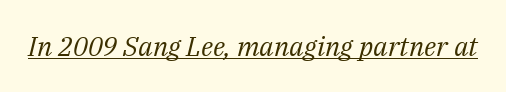
{"italic": "yes", "lean": "right", "slant_degrees": 14, "bold": "no", "underline": "yes", "letter_spacing": "normal", "letter_spacing_em": 0.0, "glyph_px": 27}
